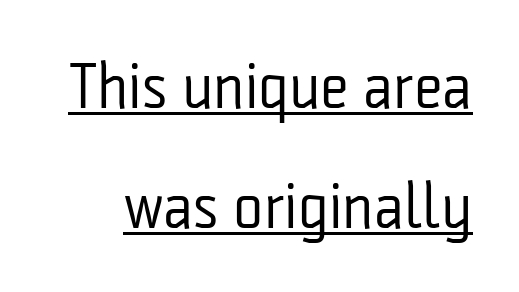
Q: Is the text bold? A: No.
Q: Is the text italic (slanted)? A: No, it is upright.
Q: Is the typeface a serif or a sans-serif typeface? A: Sans-serif.
Q: Is the text underlined? A: Yes.
Q: Is the spacing between letters normal or unusually wide? A: Normal.
Q: Width (condensed, normal, or wide)? A: Condensed.
Q: Stroke contrast? A: Low.
Q: x-height? A: Medium.
Q: Monospaced? A: No.
